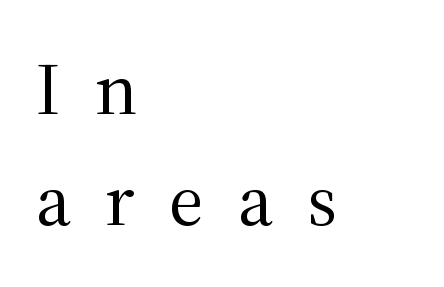
Horizontal alignment here is leftward, the default for most running prose. Heaviness? Minimal to ordinary, like unemphasized prose. The block of text has a typical density, with ordinary space between rows. The face used here is proportionally spaced, like ordinary book or web type. Here the glyphs are tracked loosely, breaking word shapes into spaced letters.
